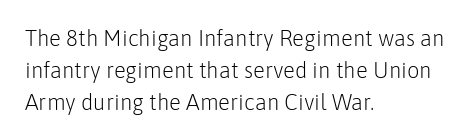
The image shows 22 px text type, upright; set left-aligned, normal line spacing (1.45x), normal letter spacing, not underlined.
